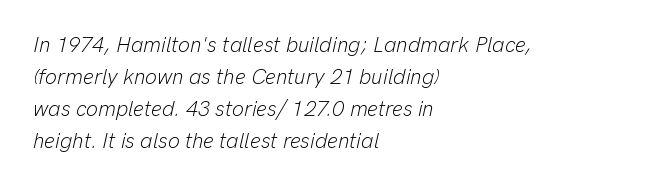
{"italic": "yes", "lean": "right", "slant_degrees": 13, "bold": "no", "underline": "no", "align": "left", "line_spacing": "normal", "line_spacing_ratio": 1.53, "letter_spacing": "normal", "letter_spacing_em": 0.0, "glyph_px": 21}
